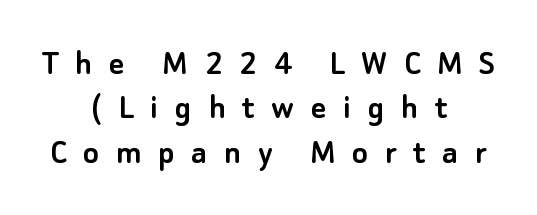
{"serif": "no", "italic": "no", "width": "normal", "stroke_contrast": "low", "x_height": "small", "monospaced": "no", "underline": "no", "align": "center", "line_spacing_ratio": 1.2, "letter_spacing": "wide", "letter_spacing_em": 0.45, "glyph_px": 37}
